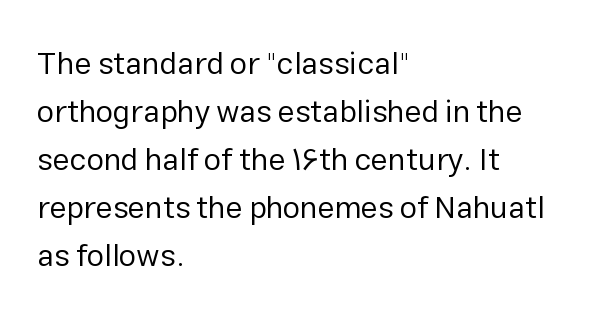
{"serif": "no", "italic": "no", "bold": "no", "weight": "regular", "width": "normal", "stroke_contrast": "low", "x_height": "medium", "monospaced": "no", "underline": "no", "align": "left", "line_spacing": "normal", "line_spacing_ratio": 1.55, "letter_spacing": "normal", "letter_spacing_em": 0.0, "glyph_px": 31}
